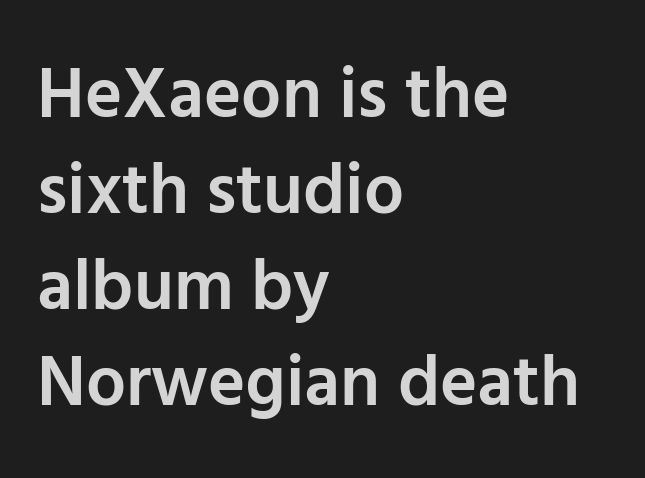
Does the leading feel generous? No, just average. The space directly below the letters is spotless. Proportional: the letters do not fall into vertical columns. The letterforms sit shoulder to shoulder at normal distance. A student would call this left alignment; a typographer would say flush left, rag right.
